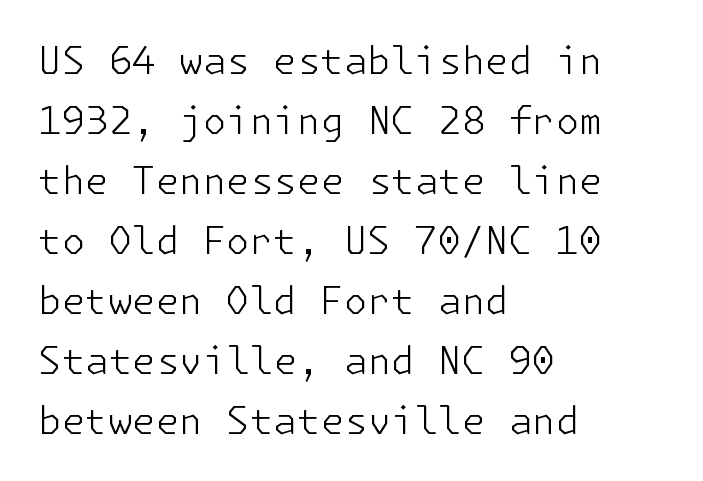
Weight class: somewhere from thin through regular. A normal amount of white space separates one row of letters from the next. Does the type have serifs? No, each stem ends abruptly. The specimen reads as upright at a glance. All the whitespace from short lines collects on the right. Short note: letters normally spaced.
